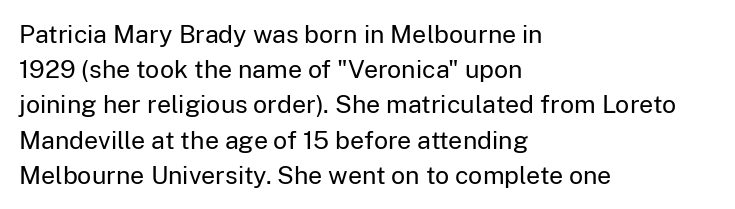
Weight: not bold — regular or lighter. Summary of vertical rhythm: regular, with standard interline spacing. Italic? Not at all — the glyphs are vertical. Words appear dense and cohesive because spacing is normal. Glance below the letters and you will spot only blank space.
